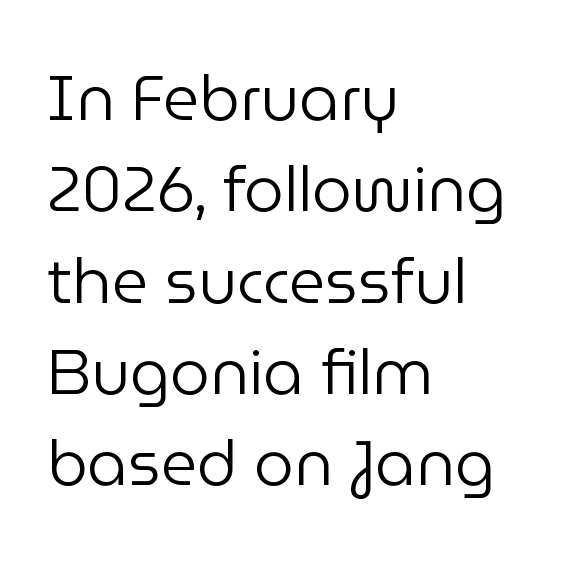
{"serif": "no", "italic": "no", "bold": "no", "weight": "regular", "width": "normal", "stroke_contrast": "low", "x_height": "medium", "monospaced": "no", "underline": "no", "align": "left", "line_spacing": "normal", "line_spacing_ratio": 1.45, "letter_spacing": "normal", "letter_spacing_em": 0.0, "glyph_px": 63}
